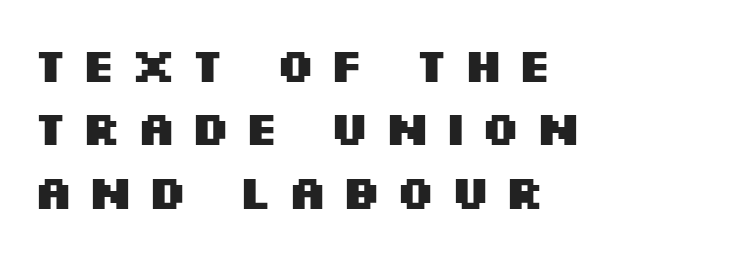
{"serif": "no", "italic": "no", "bold": "yes", "weight": "heavy", "width": "wide", "stroke_contrast": "medium", "x_height": "large", "monospaced": "no", "underline": "no", "align": "left", "line_spacing": "normal", "line_spacing_ratio": 1.35, "letter_spacing": "wide", "letter_spacing_em": 0.28, "glyph_px": 47}
